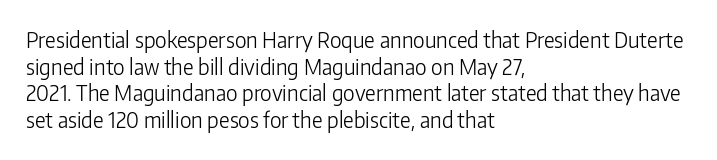
Summary of weight: not heavy and not bold. The vertical gap from one line to the next is medium. The type is set solid horizontally, with unmodified tracking. No italicization has been applied; the sample stays upright. The paragraph shown leans on its left margin. The gap between lines stays unmarked.
